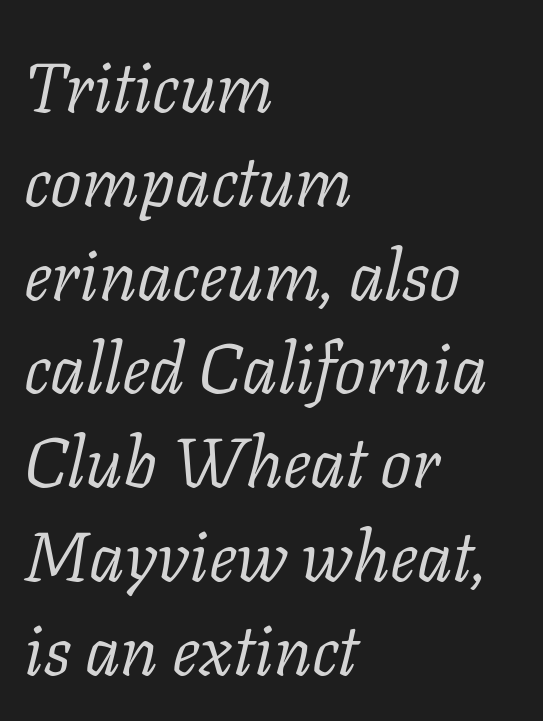
In terms of posture, this sample is oblique. Nobody touched the tracking dial on this one. Spacing verdict: proportional, widths tailored to each character. Compared with a typical body face, this is equally light or lighter still. Caption: multi-line text, flush left, ragged right.
